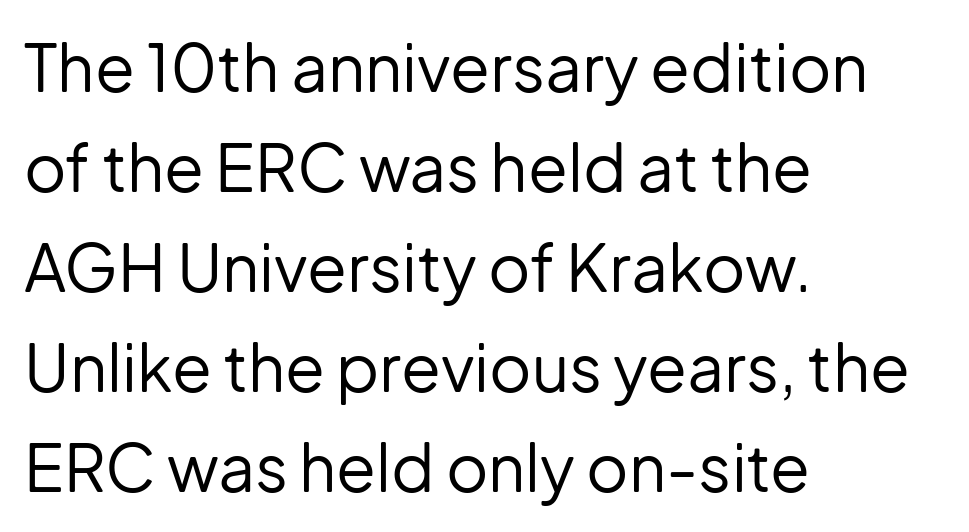
The image shows 65 px regular-weight sans-serif type, upright; set left-aligned, normal line spacing (1.54x), normal letter spacing, not underlined; low stroke contrast and a medium x-height.
